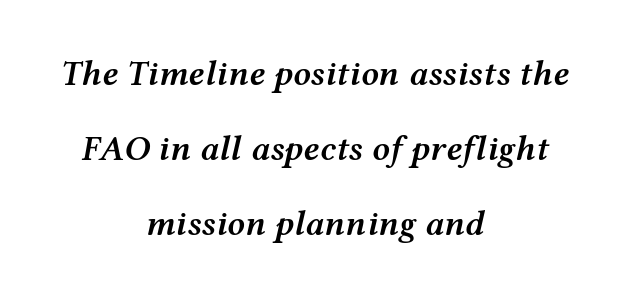
{"italic": "yes", "lean": "right", "slant_degrees": 12, "bold": "semi", "weight": "semibold", "width": "wide", "stroke_contrast": "medium", "x_height": "medium", "monospaced": "no", "underline": "no", "align": "center", "line_spacing": "loose", "line_spacing_ratio": 2.15, "letter_spacing": "normal", "letter_spacing_em": 0.0, "glyph_px": 35}
